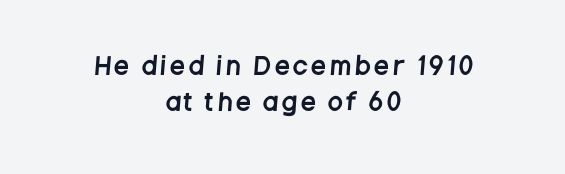
Q: Is the text underlined? A: No.
Q: How is the paragraph aligned? A: Centered.
Q: Is the spacing between letters normal or unusually wide? A: Unusually wide.
Q: Is the spacing between lines tight, normal or loose? A: Normal.
